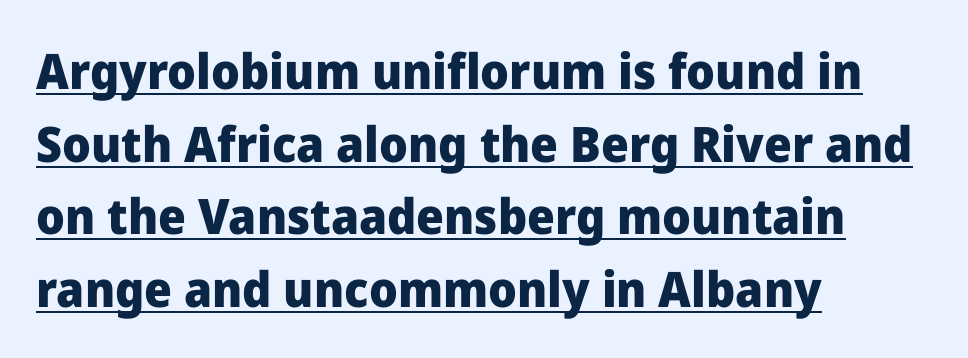
The image shows 49 px heavy sans-serif type, upright; set left-aligned, normal line spacing (1.48x), normal letter spacing, underlined; low stroke contrast and a medium x-height.
